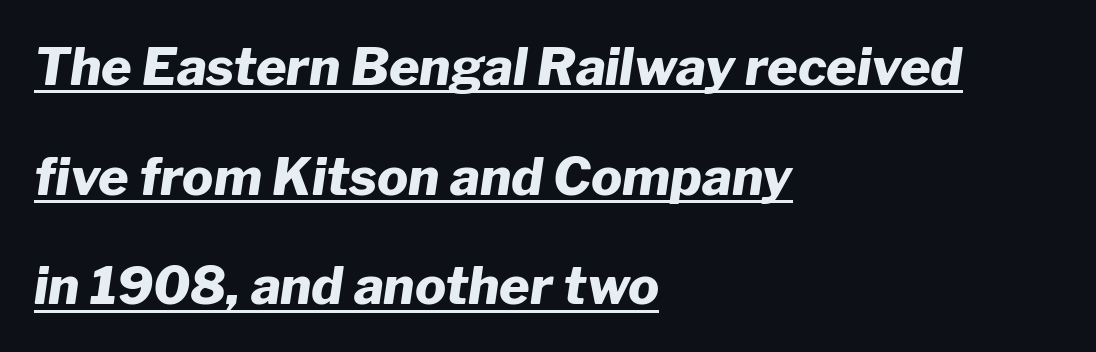
{"italic": "yes", "lean": "right", "slant_degrees": 8, "bold": "yes", "weight": "heavy", "width": "normal", "stroke_contrast": "low", "x_height": "medium", "monospaced": "no", "underline": "yes", "align": "left", "line_spacing": "loose", "line_spacing_ratio": 2.11, "letter_spacing": "normal", "letter_spacing_em": 0.0, "glyph_px": 52}
